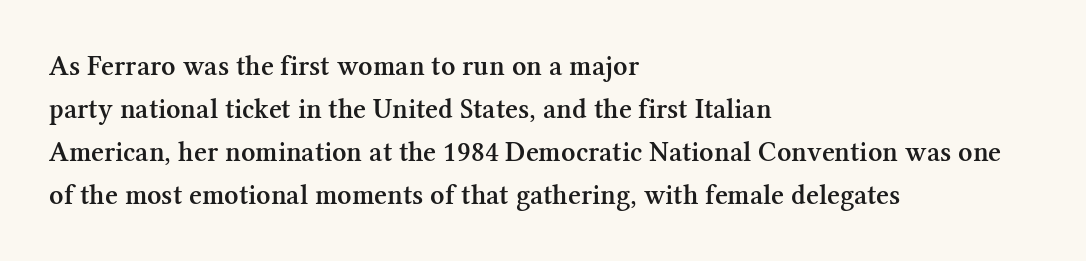
Rule under the text: the space is simply empty. When letters stand straight like this, we call the style roman or upright. Observe the ordinary spacing: letters are neighbours, not strangers. The lines in this sample share a left origin and differ only in where they stop.
